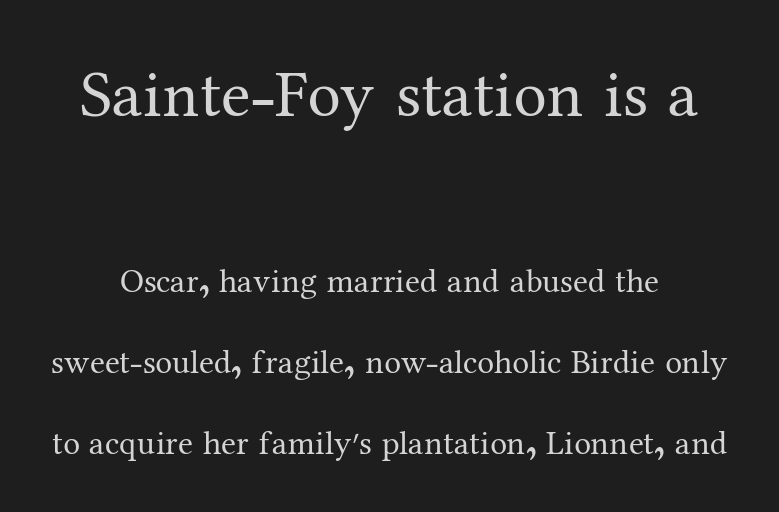
The image shows 67 px regular-weight serif type, upright; set centered, loose line spacing (2.38x), normal letter spacing, not underlined; the first (top) block is 1.97x larger; medium stroke contrast and a medium x-height.
